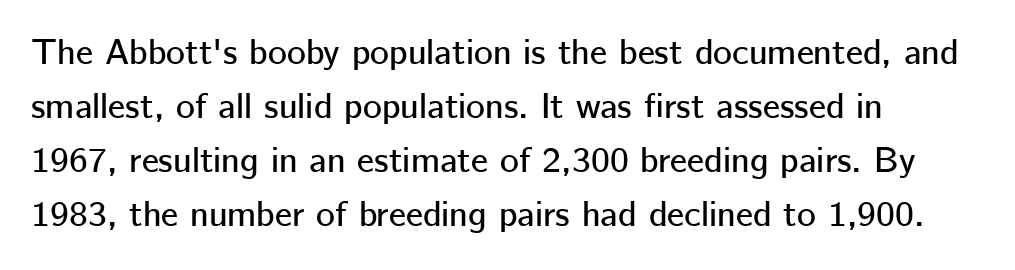
Q: Is the text italic (slanted)? A: No, it is upright.
Q: Is the typeface a serif or a sans-serif typeface? A: Sans-serif.
Q: Is the text underlined? A: No.
Q: How is the paragraph aligned? A: Left-aligned.
Q: Is the spacing between letters normal or unusually wide? A: Normal.
Q: Is the spacing between lines tight, normal or loose? A: Normal.
Q: Width (condensed, normal, or wide)? A: Normal.
Q: Stroke contrast? A: Low.
Q: x-height? A: Medium.
Q: Monospaced? A: No.
